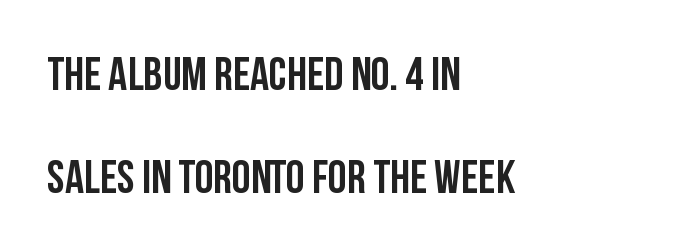
In terms of letterspacing, this is plain default setting. The rendering shows plain stroke endings on the letterforms — a sans-serif design. Does the lettering tilt? It doesn't — this is upright. Summary of weight: heavy, a full bold. Quick note: interline space is abundant. A typesetter would call this proportional, since set widths differ per character.
